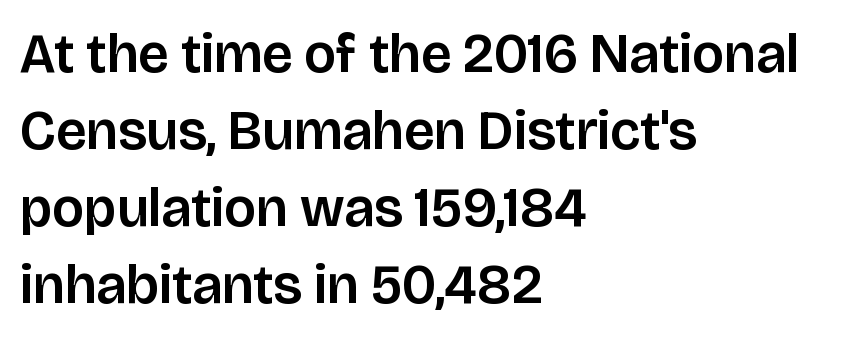
The image shows 55 px sans-serif type, upright; set left-aligned, normal line spacing (1.4x), normal letter spacing, not underlined; low stroke contrast and a large x-height.
